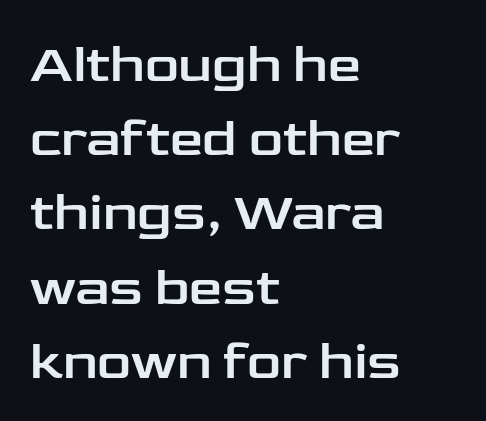
The image shows 53 px wide sans-serif type, upright; set left-aligned, normal line spacing (1.4x), normal letter spacing, not underlined; low stroke contrast and a medium x-height.
